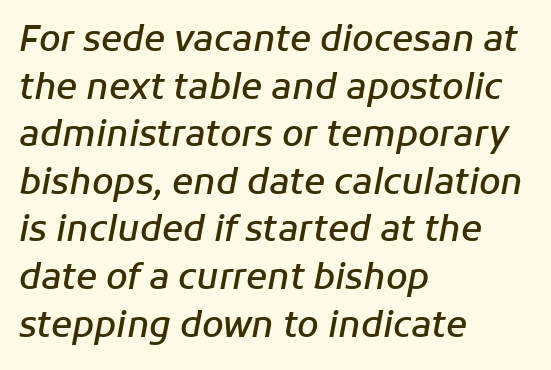
Q: Is the text bold? A: Semi-bold.
Q: Is the text italic (slanted)? A: Yes, it leans right by about 11 degrees.
Q: Is the text underlined? A: No.
Q: How is the paragraph aligned? A: Left-aligned.
Q: Is the spacing between letters normal or unusually wide? A: Normal.
Q: Is the spacing between lines tight, normal or loose? A: Normal.
Q: Width (condensed, normal, or wide)? A: Normal.
Q: Stroke contrast? A: Low.
Q: x-height? A: Medium.
Q: Monospaced? A: No.
